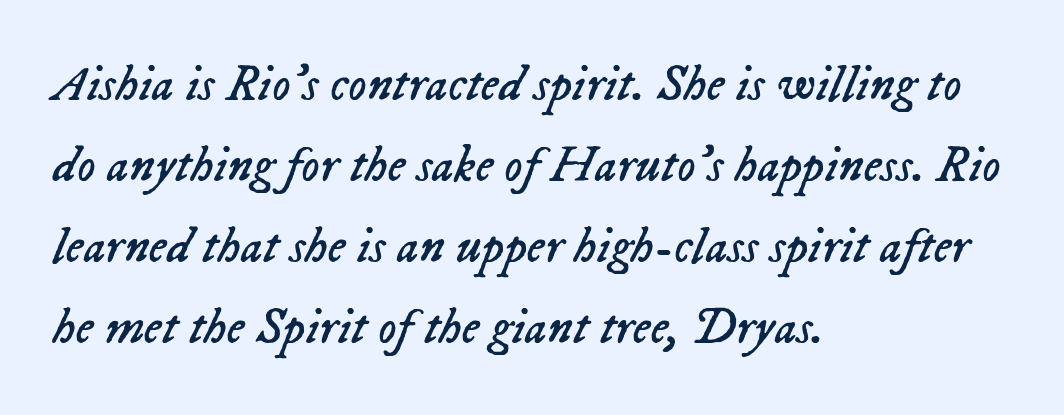
{"italic": "yes", "lean": "right", "slant_degrees": 23, "bold": "no", "weight": "regular", "width": "normal", "stroke_contrast": "low", "x_height": "medium", "monospaced": "no", "underline": "no", "align": "left", "line_spacing": "normal", "line_spacing_ratio": 1.59, "letter_spacing": "normal", "letter_spacing_em": 0.0, "glyph_px": 51}
